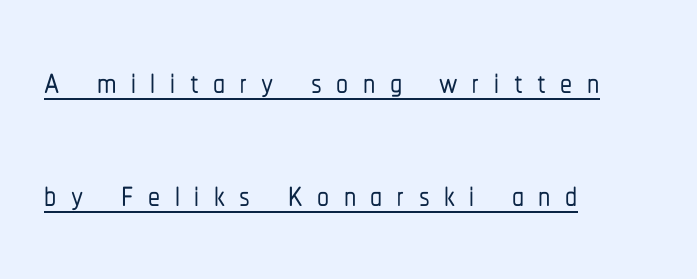
The line-height multiplier appears high, well above default. The lettering stays uniformly vertical, giving the passage a roman look. Notice how a bar underscores the lettering throughout. The text was rendered using a sans face with plain stroke endings.
